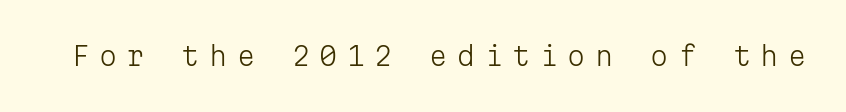
The image shows 26 px text type, upright; set unusually wide letter spacing (+0.36 em), not underlined.
